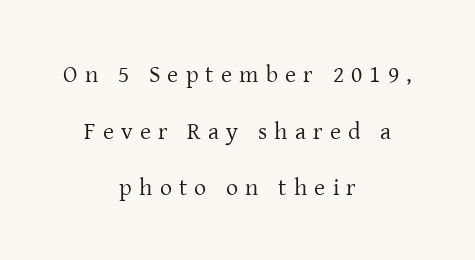
The image shows 24 px text type, upright; set centered, loose line spacing (2.36x), unusually wide letter spacing (+0.3 em), not underlined.
